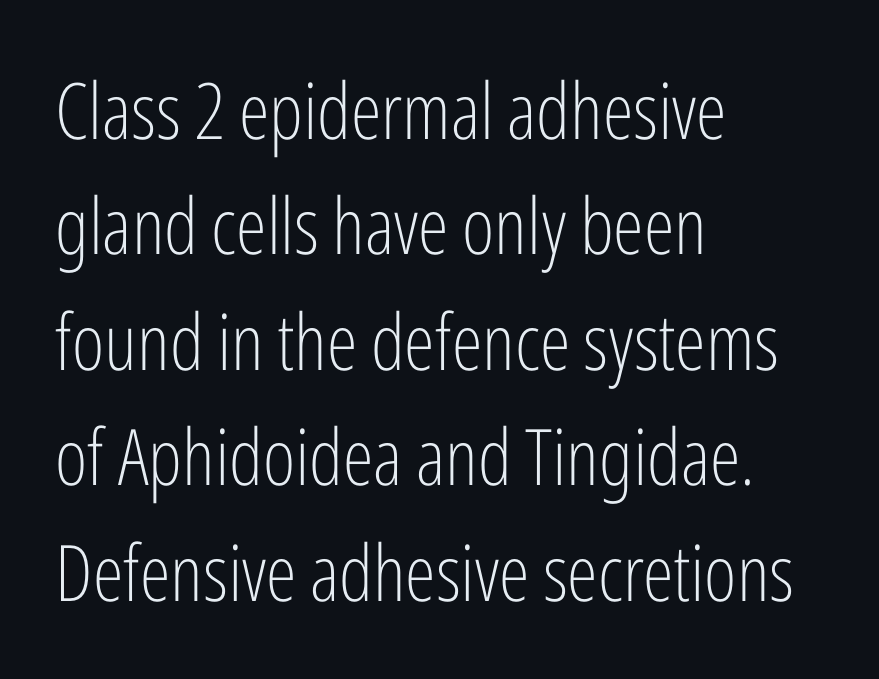
The image shows 78 px light, condensed sans-serif type, upright; set left-aligned, normal line spacing (1.48x), normal letter spacing, not underlined; low stroke contrast and a medium x-height.
